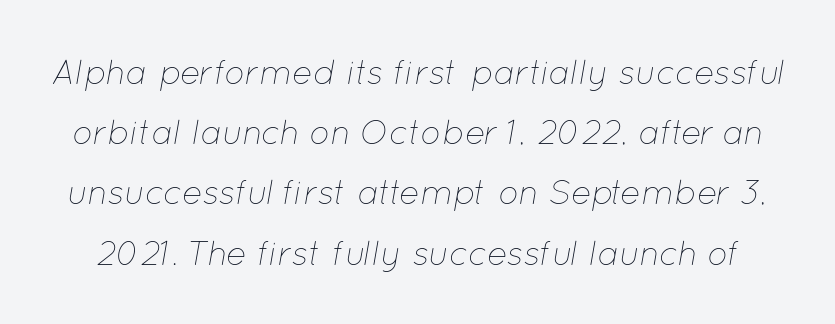
The image shows 34 px thin type, italic (leaning right); set line spacing 1.77x, normal letter spacing, not underlined; low stroke contrast and a medium x-height.
